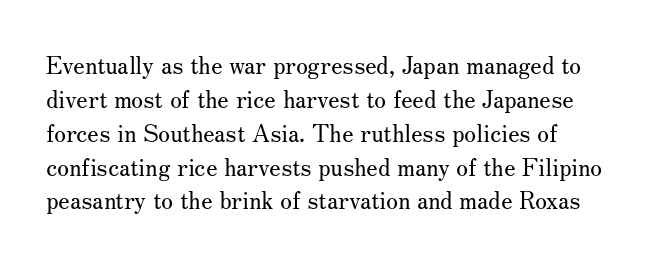
Words float on clear page, feet unadorned. This reads as an unemphasized weight, regular at the heaviest. Successive baselines arrive at the customary interval. Tall strokes in this sample are plumb rather than angled. What stands out about the letter spacing? Nothing — it is the standard amount.
